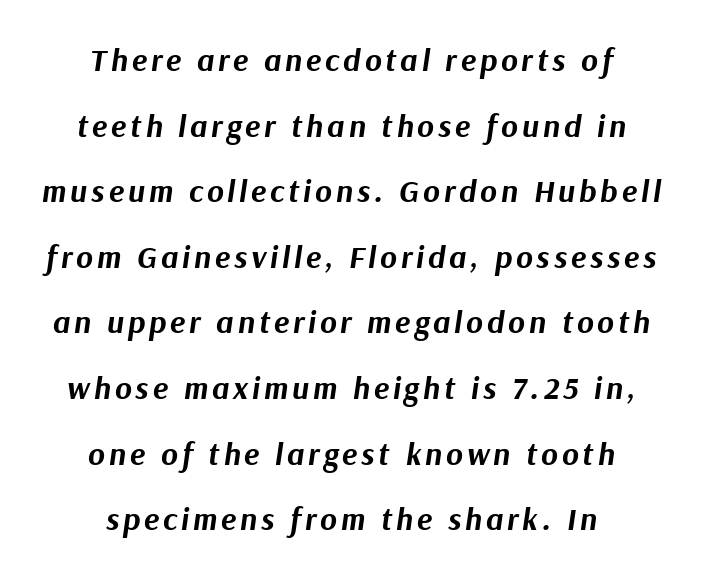
The lines are quadded center. The specimen omits any rule beneath the text block's lines. Notice how thick the strokes are: this is what a full bold looks like. A typesetter would call this leading open, well beyond the default. Would a proofreader flag this as italicized? Yes.
